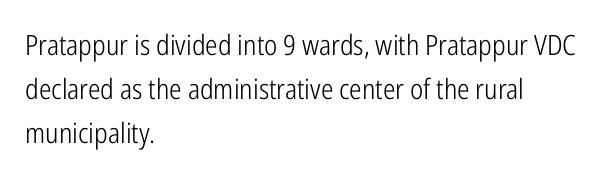
The image shows 28 px light, condensed sans-serif type, upright; set left-aligned, normal line spacing (1.57x), normal letter spacing, not underlined; low stroke contrast and a medium x-height.
